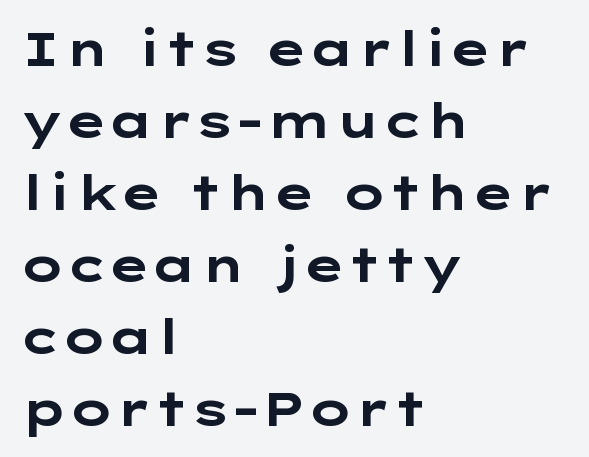
Q: Is the text bold? A: Yes.
Q: Is the text italic (slanted)? A: No, it is upright.
Q: Is the typeface a serif or a sans-serif typeface? A: Sans-serif.
Q: Is the text underlined? A: No.
Q: How is the paragraph aligned? A: Left-aligned.
Q: Is the spacing between letters normal or unusually wide? A: Normal.
Q: Is the spacing between lines tight, normal or loose? A: Normal.
Q: Width (condensed, normal, or wide)? A: Wide.
Q: Stroke contrast? A: Low.
Q: x-height? A: Medium.
